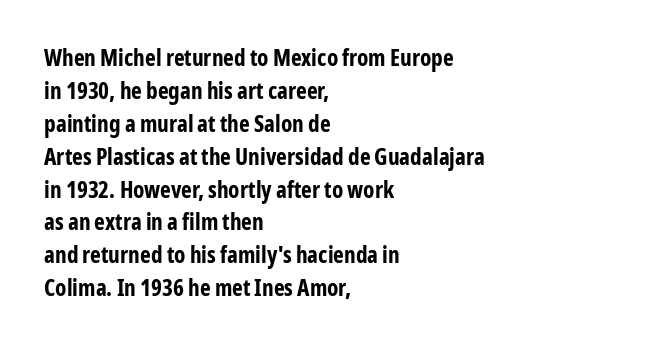
The image shows 23 px bold type, upright; set left-aligned, normal line spacing (1.43x), normal letter spacing, not underlined.
